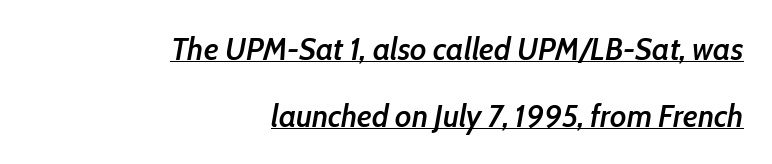
Q: Is the text bold? A: Semi-bold.
Q: Is the text italic (slanted)? A: Yes, it leans right by about 10 degrees.
Q: Is the text underlined? A: Yes.
Q: How is the paragraph aligned? A: Right-aligned.
Q: Is the spacing between letters normal or unusually wide? A: Normal.
Q: Is the spacing between lines tight, normal or loose? A: Loose.
Q: Width (condensed, normal, or wide)? A: Condensed.
Q: Stroke contrast? A: Low.
Q: x-height? A: Medium.
Q: Monospaced? A: No.
